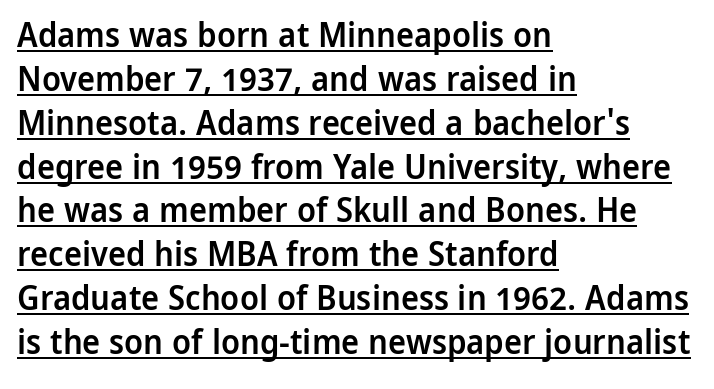
Each word holds together tightly as a unit, with standard inter-letter gaps. You can tell it's not italic because the verticals are truly vertical. Layout note: lines flush left. The rendering shows plain stroke endings on the letterforms — a sans-serif design. In terms of leading, this rendering sits right in the middle. Is the type bold? Partly — it's a semibold, heavier than regular but not fully bold.
